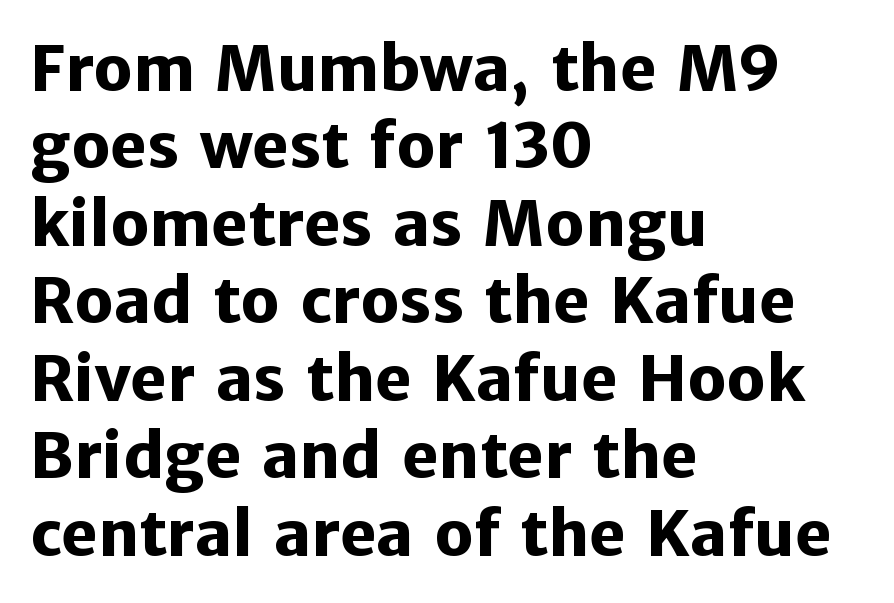
Q: Is the text bold? A: Yes.
Q: Is the text italic (slanted)? A: No, it is upright.
Q: Is the typeface a serif or a sans-serif typeface? A: Sans-serif.
Q: Is the text underlined? A: No.
Q: How is the paragraph aligned? A: Left-aligned.
Q: Is the spacing between letters normal or unusually wide? A: Normal.
Q: Is the spacing between lines tight, normal or loose? A: Normal.
Q: Width (condensed, normal, or wide)? A: Normal.
Q: Stroke contrast? A: Low.
Q: x-height? A: Medium.
Q: Monospaced? A: No.
